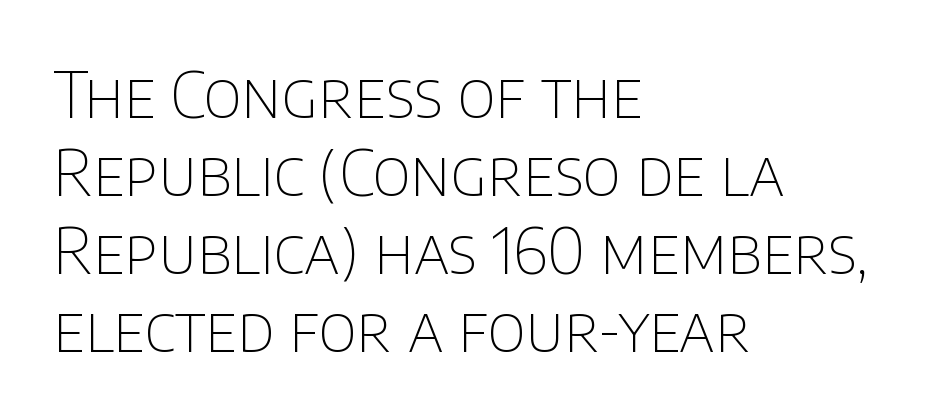
The letters stand straight up with perfectly vertical stems. Letter spacing: default. Casual observation: everything's shoved over to the left. The designer went with a sans here, leaving each stem footless.
